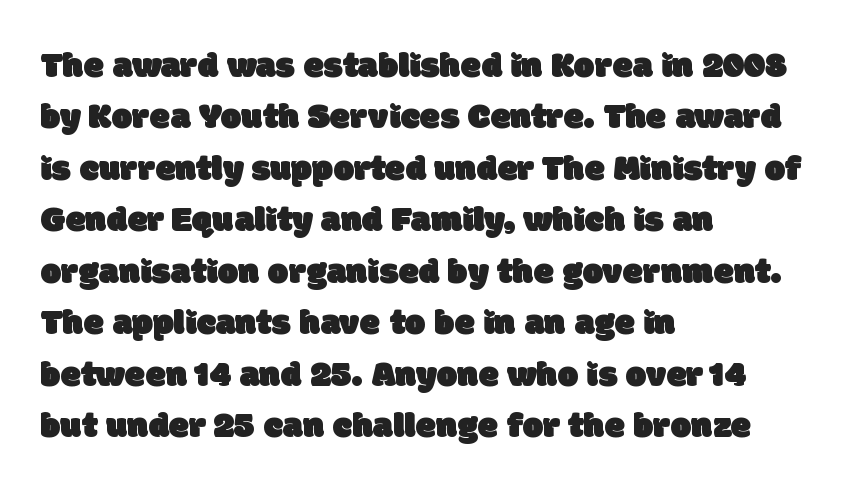
The image shows 37 px sans-serif type; set left-aligned, normal line spacing (1.39x), normal letter spacing, not underlined; low stroke contrast and a large x-height.
